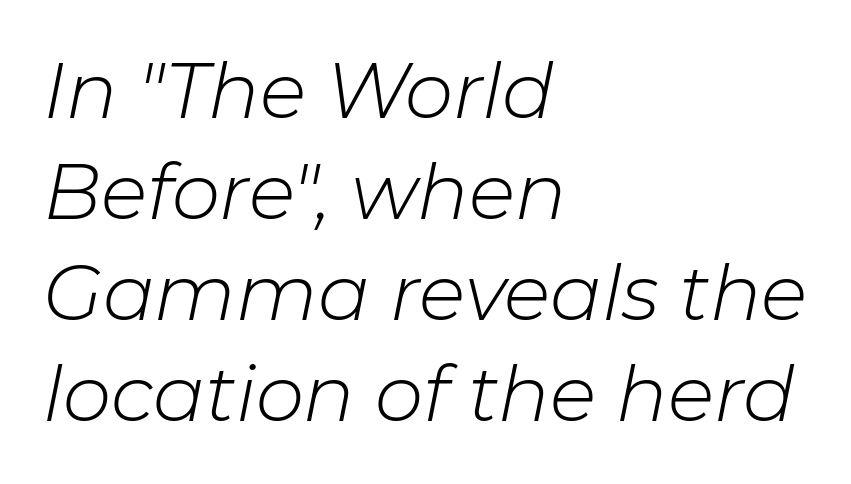
The image shows 77 px light type, italic (leaning right); set left-aligned, normal line spacing (1.31x), normal letter spacing, not underlined; low stroke contrast and a medium x-height.
